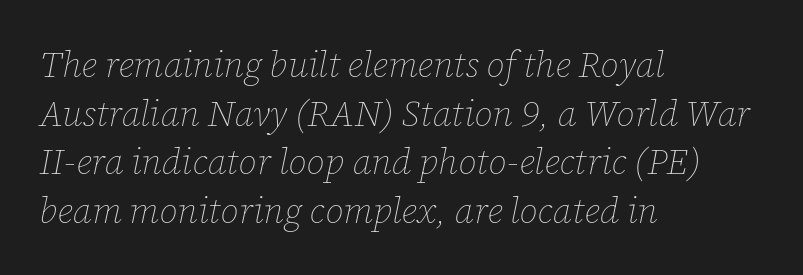
Alignment: flush left. These lines are rendered in a variable-pitch font. Descender tails drop into unmarked territory. Evenly set lines give the paragraph a standard silhouette. The face used here has a pronounced slope to its letters.
